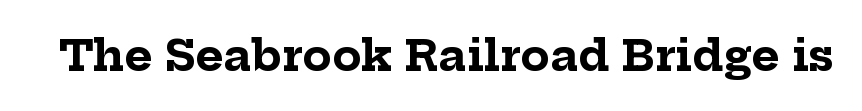
A serif font was chosen for this passage. Style check: upright. Letter spacing: default. This is heavy type, rendered in bold. Rule under the text: the space is simply empty.
